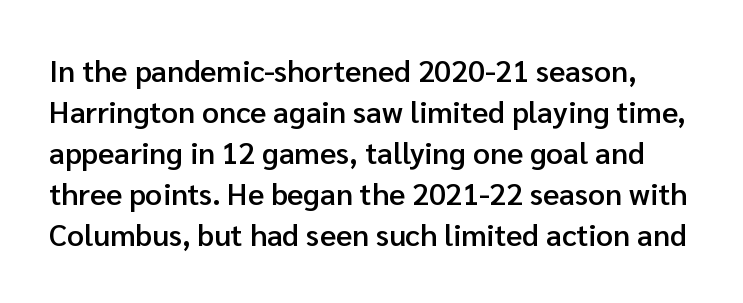
Q: Is the text bold? A: Semi-bold.
Q: Is the text italic (slanted)? A: No, it is upright.
Q: Is the typeface a serif or a sans-serif typeface? A: Sans-serif.
Q: Is the text underlined? A: No.
Q: Is the spacing between letters normal or unusually wide? A: Normal.
Q: Is the spacing between lines tight, normal or loose? A: Normal.
Q: Width (condensed, normal, or wide)? A: Normal.
Q: Stroke contrast? A: Low.
Q: x-height? A: Medium.
Q: Monospaced? A: No.
